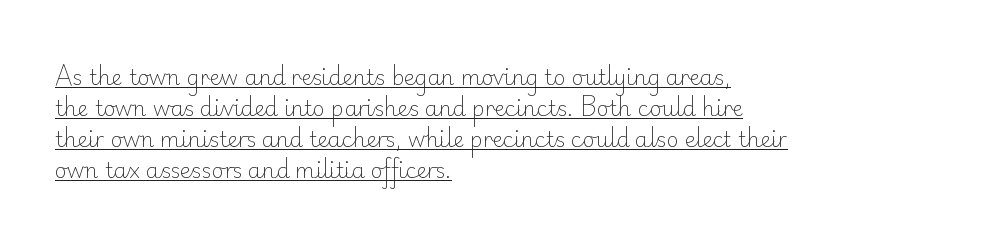
{"italic": "no", "bold": "no", "underline": "yes", "align": "left", "line_spacing": "normal", "line_spacing_ratio": 1.47, "letter_spacing": "normal", "letter_spacing_em": 0.0, "glyph_px": 21}
